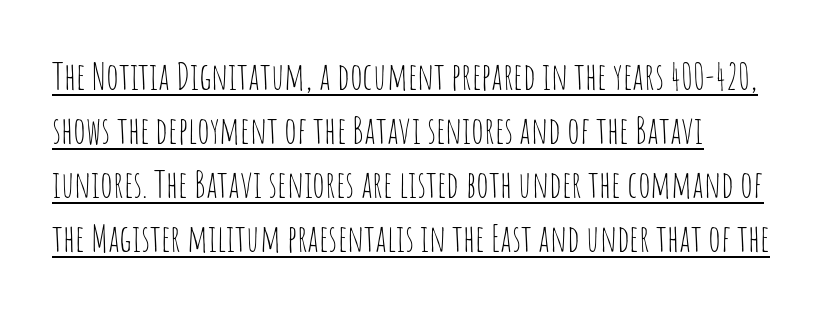
The image shows 37 px thin, condensed sans-serif type, upright; set normal line spacing (1.46x), normal letter spacing, underlined; low stroke contrast and a large x-height.
